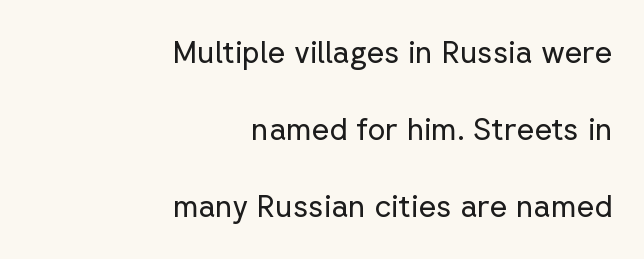
The image shows 31 px regular-weight sans-serif type, upright; set right-aligned, loose line spacing (2.49x), normal letter spacing, not underlined; low stroke contrast and a medium x-height.
